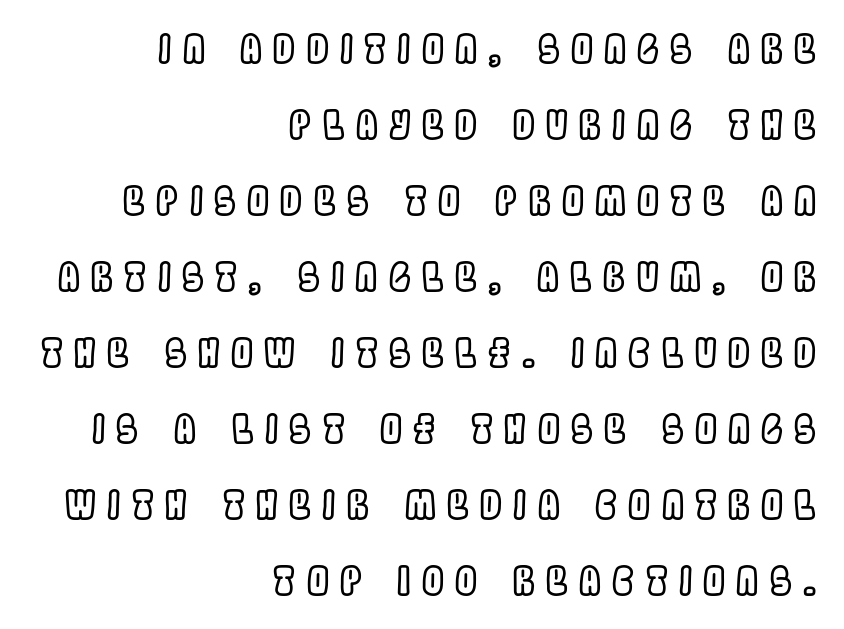
Every stem runs plumb, perpendicular to the baseline. Is this a fixed-width face? No — the glyphs have proportional, varying widths. If you drew a ruler down the right edge, every line would touch it. Glyph-to-glyph distance is far greater than everyday printed text.
